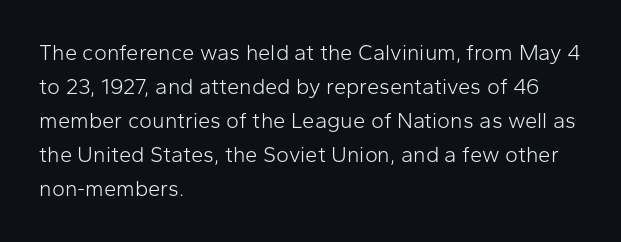
The image shows 22 px text type, upright; set left-aligned, normal line spacing (1.55x), normal letter spacing, not underlined.
